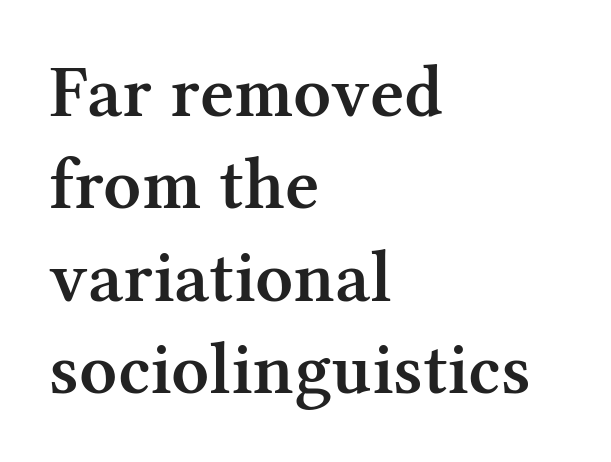
Q: Is the text bold? A: Semi-bold.
Q: Is the text italic (slanted)? A: No, it is upright.
Q: Is the typeface a serif or a sans-serif typeface? A: Serif.
Q: Is the text underlined? A: No.
Q: How is the paragraph aligned? A: Left-aligned.
Q: Is the spacing between letters normal or unusually wide? A: Normal.
Q: Is the spacing between lines tight, normal or loose? A: Normal.
Q: Width (condensed, normal, or wide)? A: Normal.
Q: Stroke contrast? A: Medium.
Q: x-height? A: Medium.
Q: Monospaced? A: No.
